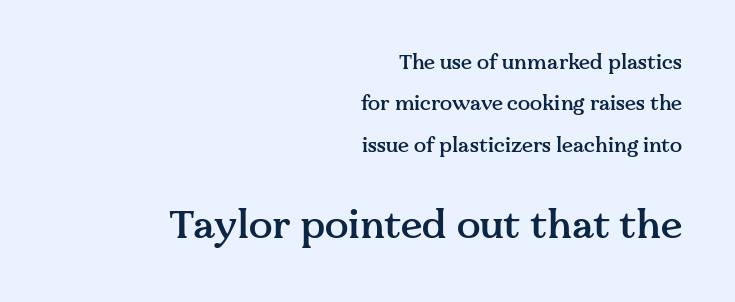
{"serif": "yes", "italic": "no", "bold": "semi", "weight": "semibold", "width": "normal", "stroke_contrast": "medium", "x_height": "medium", "monospaced": "no", "underline": "no", "align": "right", "line_spacing": "loose", "line_spacing_ratio": 2.07, "letter_spacing": "normal", "letter_spacing_em": 0.0, "larger_block": "second", "size_ratio": 1.95, "glyph_px": 39}
